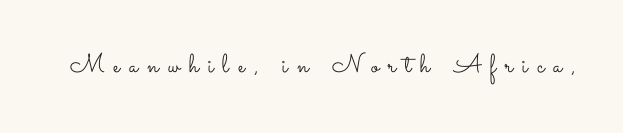
{"bold": "no", "underline": "no", "letter_spacing": "wide", "letter_spacing_em": 0.35, "glyph_px": 26}
